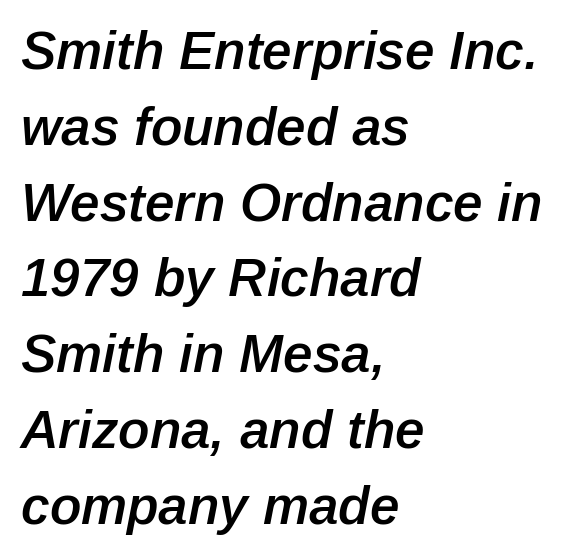
Q: Is the text bold? A: Semi-bold.
Q: Is the text italic (slanted)? A: Yes, it leans right by about 12 degrees.
Q: Is the text underlined? A: No.
Q: How is the paragraph aligned? A: Left-aligned.
Q: Is the spacing between letters normal or unusually wide? A: Normal.
Q: Is the spacing between lines tight, normal or loose? A: Normal.
Q: Width (condensed, normal, or wide)? A: Normal.
Q: Stroke contrast? A: Low.
Q: x-height? A: Medium.
Q: Monospaced? A: No.
